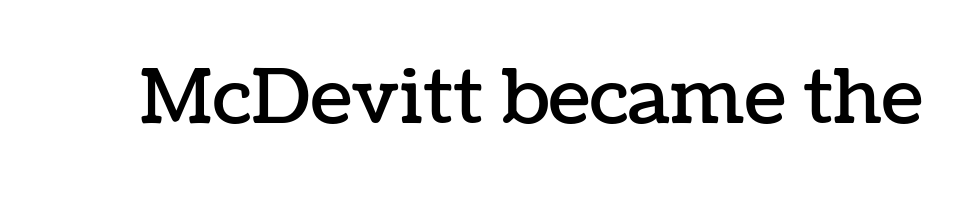
Q: Is the text italic (slanted)? A: No, it is upright.
Q: Is the text underlined? A: No.
Q: Is the spacing between letters normal or unusually wide? A: Normal.
Q: Width (condensed, normal, or wide)? A: Normal.
Q: Stroke contrast? A: Low.
Q: x-height? A: Medium.
Q: Monospaced? A: No.
